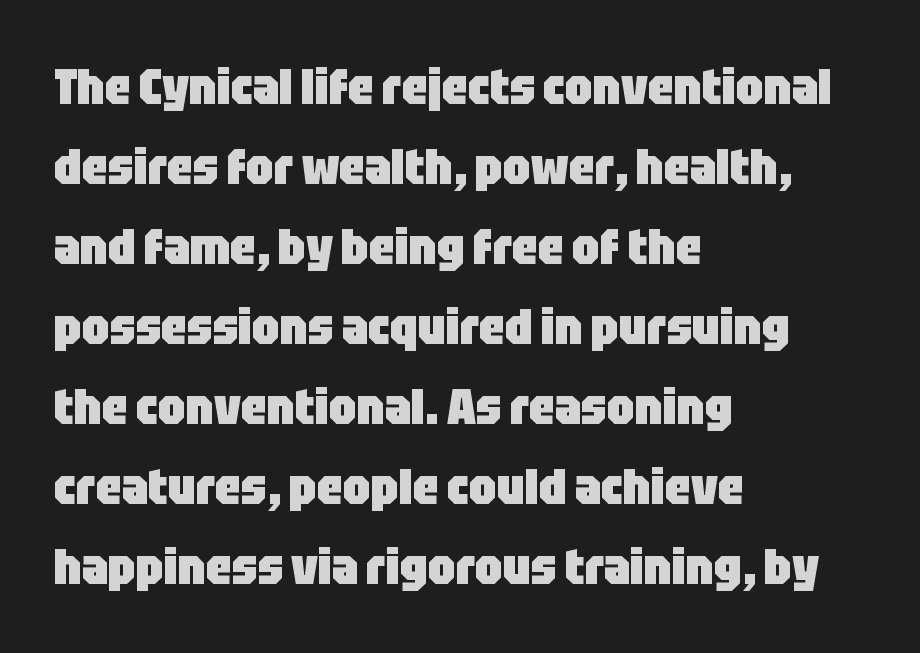
{"serif": "no", "italic": "no", "bold": "yes", "weight": "heavy", "width": "condensed", "stroke_contrast": "low", "x_height": "large", "monospaced": "no", "underline": "no", "align": "left", "line_spacing": "normal", "line_spacing_ratio": 1.6, "letter_spacing": "normal", "letter_spacing_em": 0.0, "glyph_px": 50}
